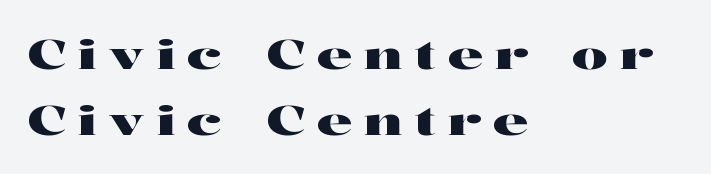
Regarding leading, the lines here are spaced in the standard way. Is the block centered? No — it sits flush against the left margin. The rendering uses natural spacing where letterforms have individual widths. The designer went with a serif here, giving each stem small feet.
